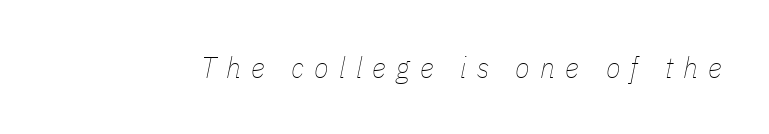
The image shows 30 px thin, condensed type, italic (leaning right); set unusually wide letter spacing (+0.34 em), not underlined; low stroke contrast and a medium x-height.
